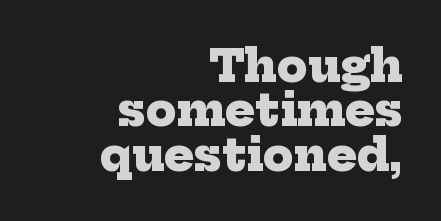
The image shows 44 px heavy serif type; set right-aligned, tight line spacing (1.01x), normal letter spacing, not underlined; low stroke contrast and a medium x-height.
